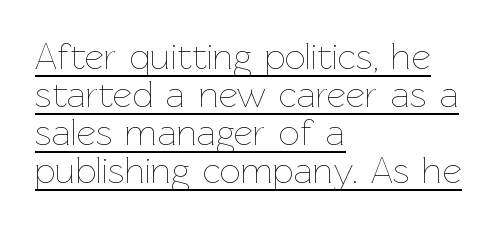
Q: Is the text bold? A: No.
Q: Is the text italic (slanted)? A: No, it is upright.
Q: Is the text underlined? A: Yes.
Q: How is the paragraph aligned? A: Left-aligned.
Q: Is the spacing between letters normal or unusually wide? A: Normal.
Q: Is the spacing between lines tight, normal or loose? A: Tight.
Q: Width (condensed, normal, or wide)? A: Normal.
Q: Stroke contrast? A: Low.
Q: x-height? A: Medium.
Q: Monospaced? A: No.
